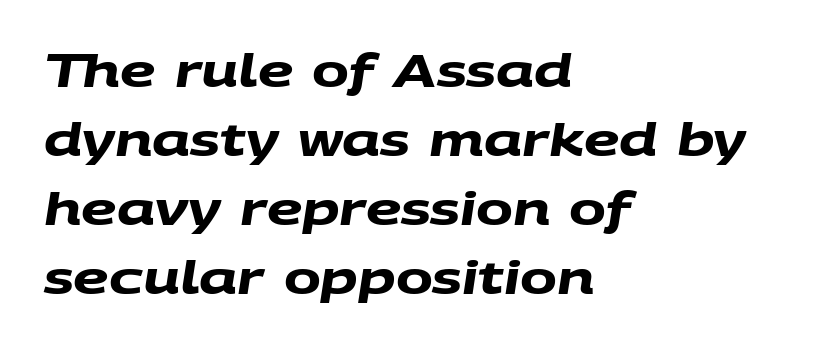
{"serif": "no", "bold": "yes", "weight": "heavy", "width": "wide", "stroke_contrast": "medium", "x_height": "large", "monospaced": "no", "underline": "no", "align": "left", "line_spacing": "normal", "line_spacing_ratio": 1.57, "letter_spacing": "normal", "letter_spacing_em": 0.0, "glyph_px": 44}
